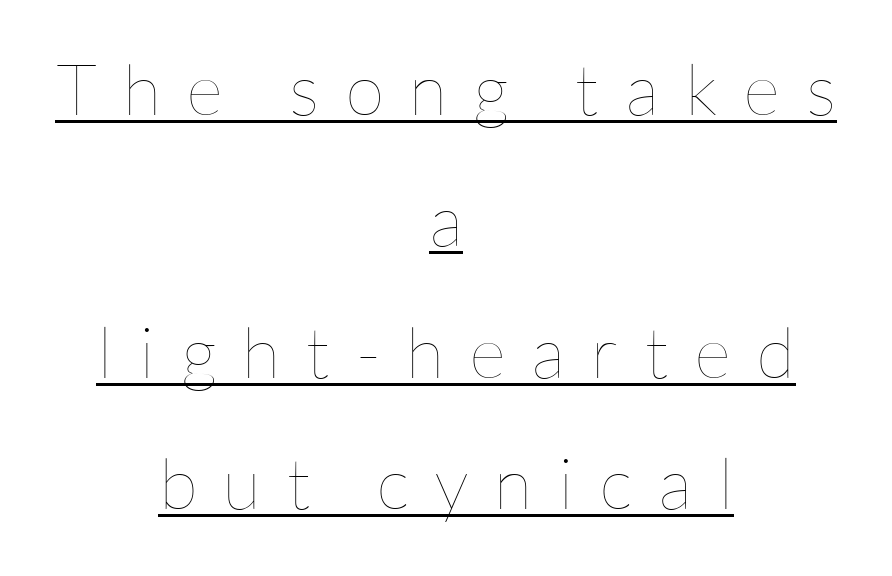
Compared with a flush-left layout, this one balances lines on the center instead. The tracking jumps out immediately: characters are airy and widely separated. The strokes are not fattened; the text isn't bold. Italic: no, the glyphs are upright roman. Check the space under the baseline: a stroke is drawn there. Proportional: the letters do not fall into vertical columns.
